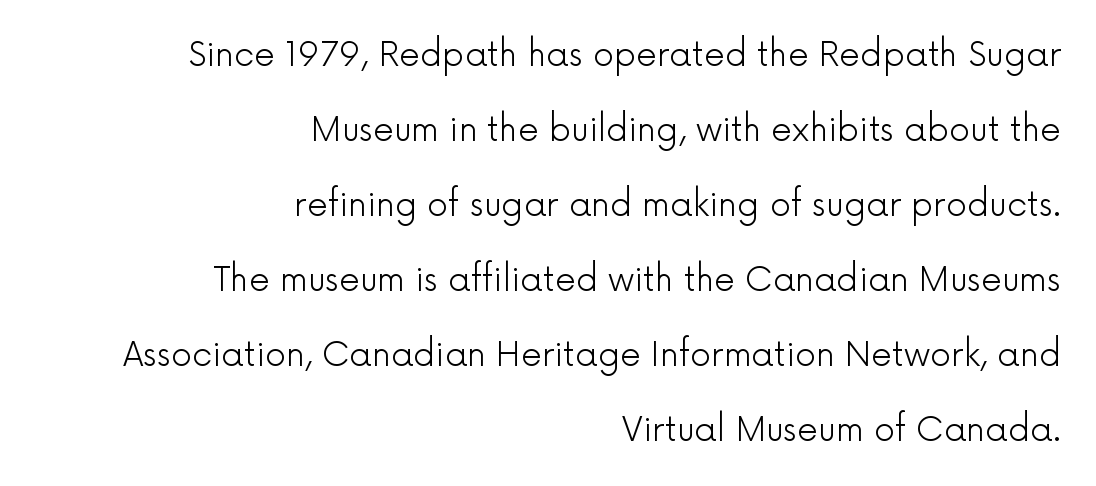
Q: Is the text bold? A: No.
Q: Is the text italic (slanted)? A: No, it is upright.
Q: Is the typeface a serif or a sans-serif typeface? A: Sans-serif.
Q: Is the text underlined? A: No.
Q: How is the paragraph aligned? A: Right-aligned.
Q: Is the spacing between letters normal or unusually wide? A: Normal.
Q: Is the spacing between lines tight, normal or loose? A: Loose.
Q: Width (condensed, normal, or wide)? A: Normal.
Q: x-height? A: Medium.
Q: Monospaced? A: No.
